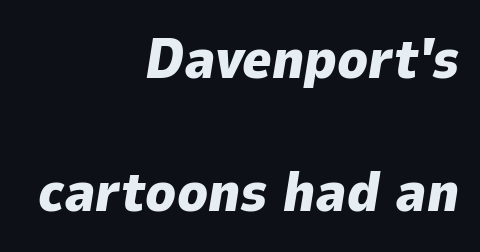
{"italic": "yes", "lean": "right", "slant_degrees": 9, "bold": "yes", "weight": "heavy", "width": "normal", "stroke_contrast": "low", "x_height": "medium", "monospaced": "no", "underline": "no", "align": "right", "line_spacing": "loose", "line_spacing_ratio": 2.37, "letter_spacing": "normal", "letter_spacing_em": 0.0, "glyph_px": 56}
